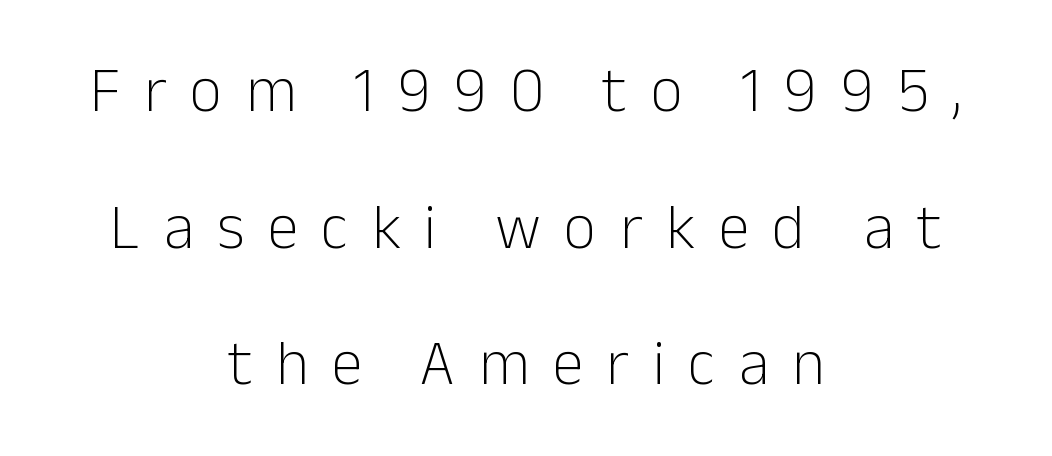
Q: Is the text bold? A: No.
Q: Is the text italic (slanted)? A: No, it is upright.
Q: Is the typeface a serif or a sans-serif typeface? A: Sans-serif.
Q: Is the text underlined? A: No.
Q: How is the paragraph aligned? A: Centered.
Q: Is the spacing between letters normal or unusually wide? A: Unusually wide.
Q: Is the spacing between lines tight, normal or loose? A: Loose.
Q: Width (condensed, normal, or wide)? A: Normal.
Q: Stroke contrast? A: Low.
Q: x-height? A: Medium.
Q: Monospaced? A: No.
